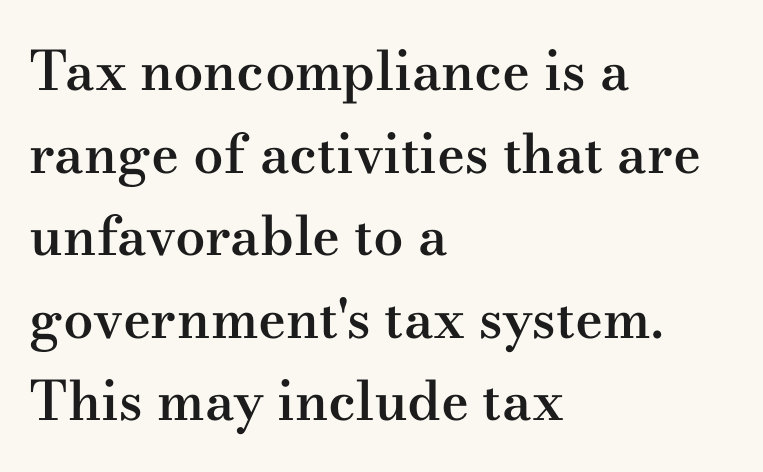
The image shows 54 px semibold, wide serif type, upright; set left-aligned, normal line spacing (1.53x), normal letter spacing, not underlined; medium stroke contrast and a small x-height.
